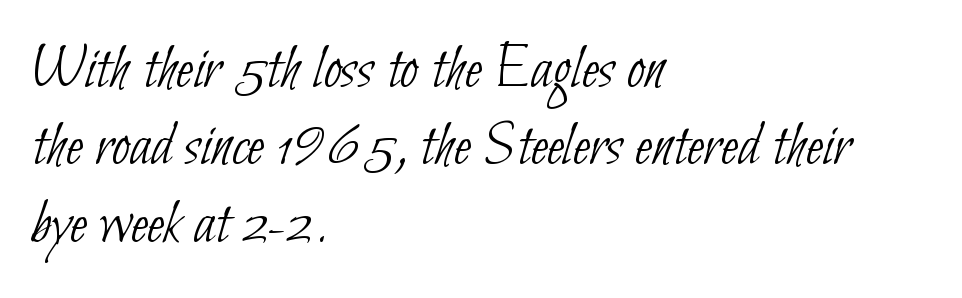
{"serif": "no", "bold": "no", "weight": "thin", "width": "condensed", "stroke_contrast": "low", "x_height": "small", "monospaced": "no", "underline": "no", "align": "left", "line_spacing_ratio": 1.21, "letter_spacing": "normal", "letter_spacing_em": 0.0, "glyph_px": 64}
